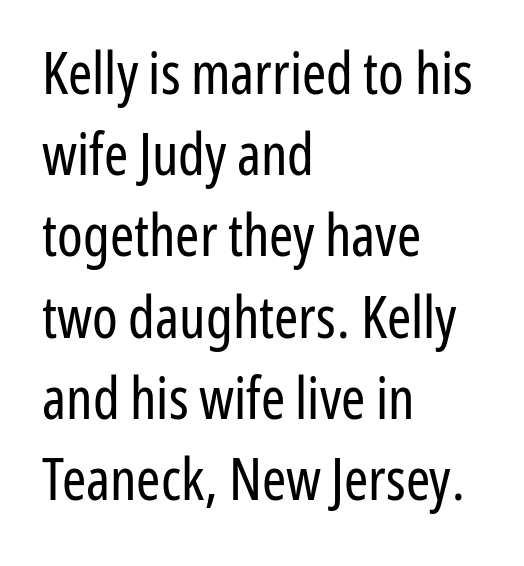
{"serif": "no", "italic": "no", "bold": "no", "weight": "regular", "width": "condensed", "stroke_contrast": "low", "x_height": "medium", "monospaced": "no", "underline": "no", "align": "left", "line_spacing": "normal", "line_spacing_ratio": 1.4, "letter_spacing": "normal", "letter_spacing_em": 0.0, "glyph_px": 58}
